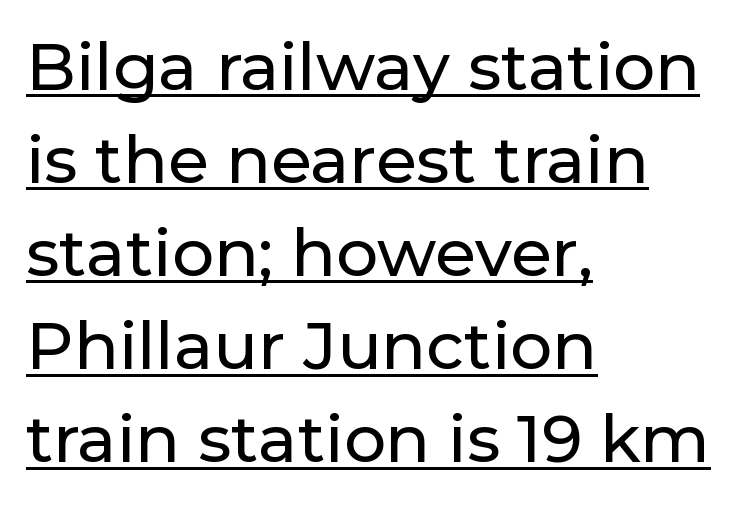
{"serif": "no", "italic": "no", "width": "normal", "stroke_contrast": "low", "x_height": "medium", "monospaced": "no", "underline": "yes", "align": "left", "line_spacing": "normal", "line_spacing_ratio": 1.41, "letter_spacing": "normal", "letter_spacing_em": 0.0, "glyph_px": 66}
